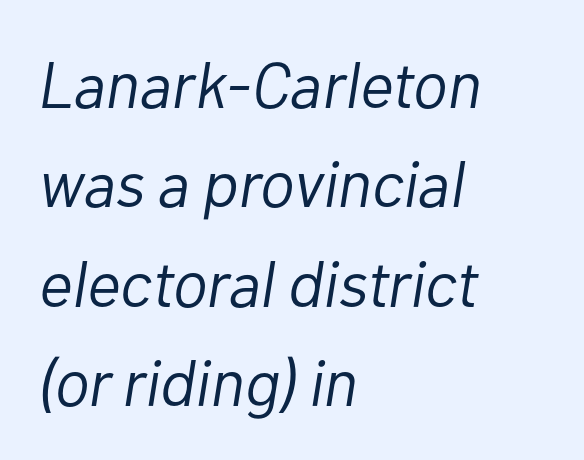
The image shows 65 px light type, italic (leaning right); set left-aligned, normal line spacing (1.53x), normal letter spacing, not underlined; low stroke contrast and a medium x-height.
